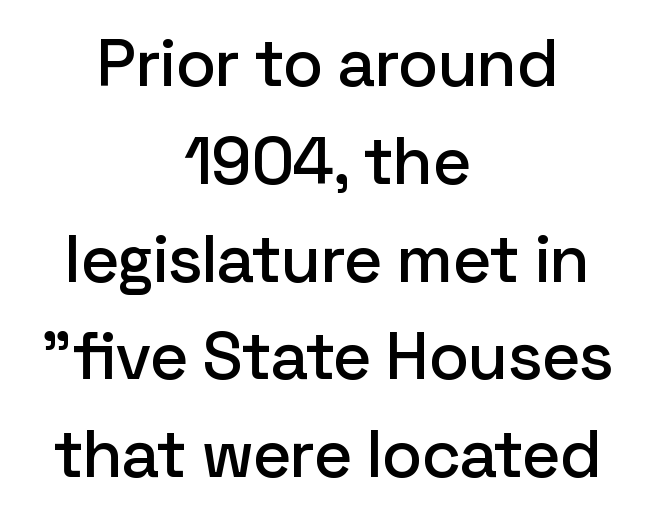
{"serif": "no", "italic": "no", "width": "normal", "stroke_contrast": "low", "x_height": "medium", "monospaced": "no", "underline": "no", "align": "center", "line_spacing": "normal", "line_spacing_ratio": 1.46, "letter_spacing": "normal", "letter_spacing_em": 0.0, "glyph_px": 67}
